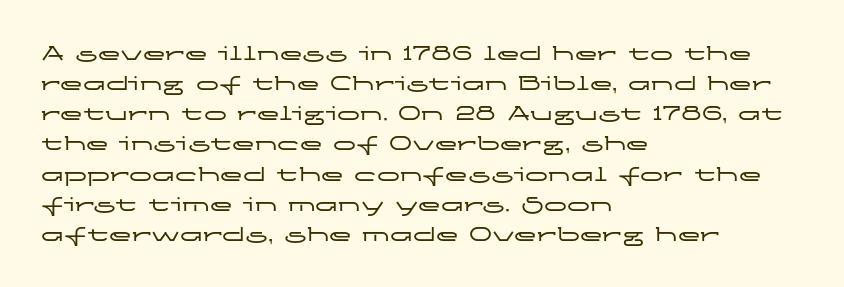
Q: Is the text italic (slanted)? A: No, it is upright.
Q: Is the text underlined? A: No.
Q: How is the paragraph aligned? A: Left-aligned.
Q: Is the spacing between letters normal or unusually wide? A: Normal.
Q: Is the spacing between lines tight, normal or loose? A: Normal.
